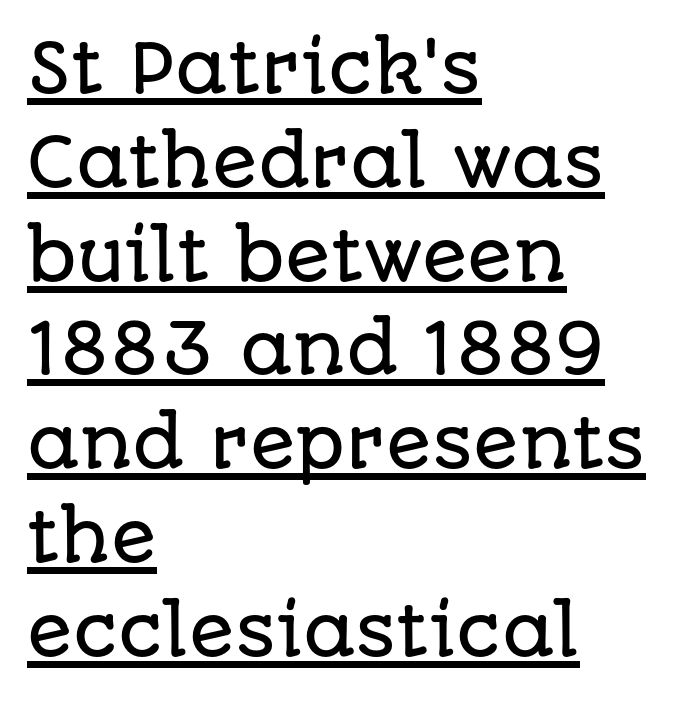
Compared with a centered layout, this one pins lines to the left instead. Style check: upright. Short note: letters normally spaced. The rendering uses the underline text-decoration.
